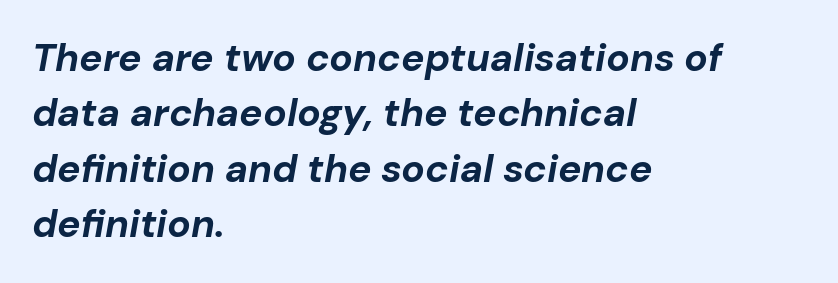
{"italic": "yes", "lean": "right", "slant_degrees": 10, "bold": "yes", "weight": "bold", "width": "normal", "stroke_contrast": "low", "x_height": "medium", "monospaced": "no", "underline": "no", "align": "left", "line_spacing": "normal", "line_spacing_ratio": 1.42, "letter_spacing": "normal", "letter_spacing_em": 0.0, "glyph_px": 39}
